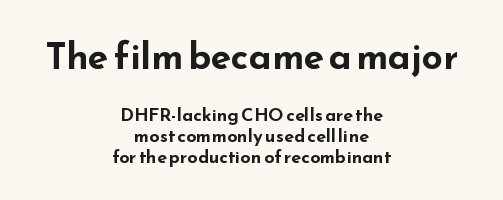
{"serif": "no", "italic": "no", "bold": "yes", "weight": "bold", "width": "wide", "stroke_contrast": "low", "x_height": "small", "monospaced": "no", "underline": "no", "align": "center", "line_spacing_ratio": 1.17, "letter_spacing": "normal", "letter_spacing_em": 0.0, "larger_block": "first", "size_ratio": 2.06, "glyph_px": 37}
